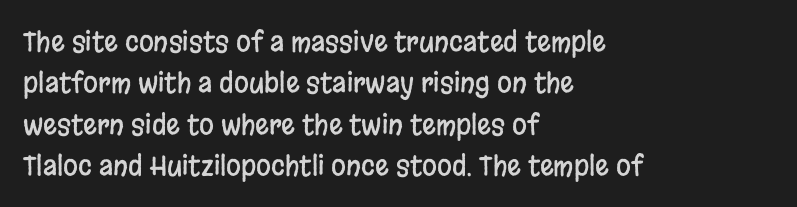
Successive baselines arrive at the customary interval. Short and long lines alike share a common starting point at left. Italic: no, the glyphs are upright roman. Short note: letters normally spaced. Quick note: underline off.
